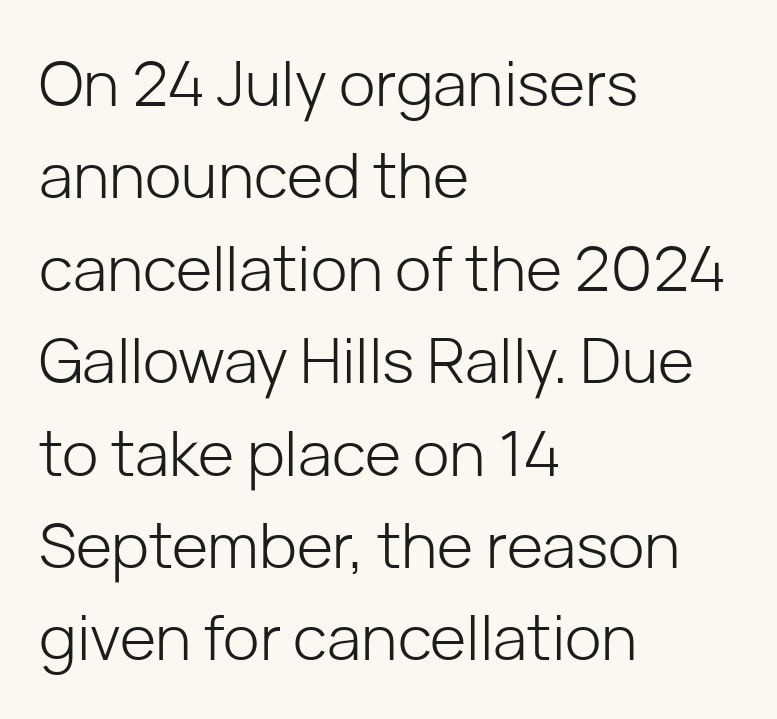
{"serif": "no", "italic": "no", "bold": "no", "weight": "light", "width": "normal", "stroke_contrast": "low", "x_height": "medium", "monospaced": "no", "underline": "no", "align": "left", "line_spacing": "normal", "line_spacing_ratio": 1.49, "letter_spacing": "normal", "letter_spacing_em": 0.0, "glyph_px": 62}
